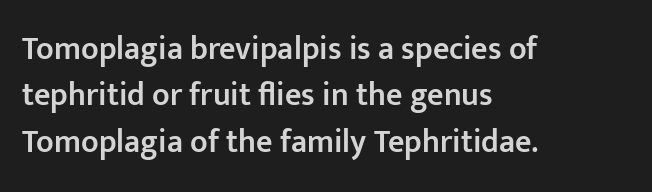
The image shows 32 px semibold sans-serif type, upright; set left-aligned, normal line spacing (1.45x), normal letter spacing, not underlined; low stroke contrast and a medium x-height.
